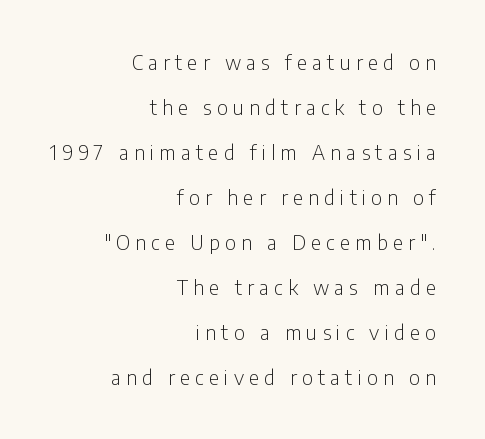
The image shows 20 px text type, upright; set right-aligned, loose line spacing (2.25x), unusually wide letter spacing (+0.26 em), not underlined.
